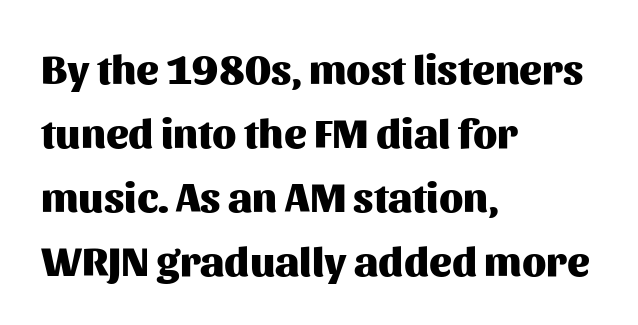
The image shows 42 px heavy sans-serif type, upright; set left-aligned, normal line spacing (1.52x), normal letter spacing, not underlined; medium stroke contrast and a medium x-height.
